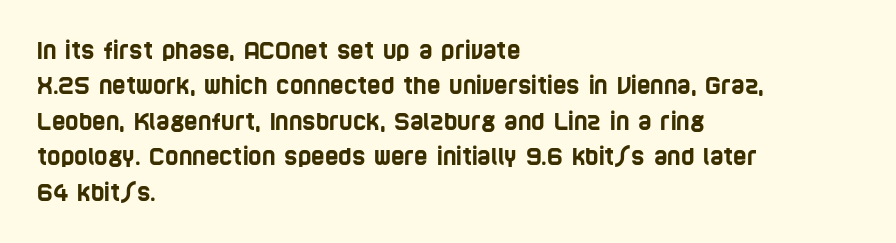
{"underline": "no", "align": "left", "line_spacing": "normal", "line_spacing_ratio": 1.54, "letter_spacing": "normal", "letter_spacing_em": 0.0, "glyph_px": 23}
